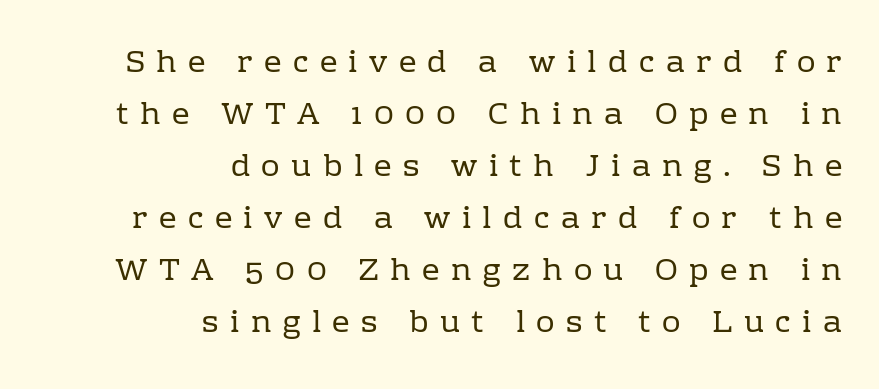
{"serif": "yes", "italic": "no", "bold": "no", "weight": "regular", "width": "normal", "stroke_contrast": "low", "x_height": "medium", "monospaced": "no", "underline": "no", "align": "right", "line_spacing": "normal", "line_spacing_ratio": 1.68, "letter_spacing": "wide", "letter_spacing_em": 0.37, "glyph_px": 31}
